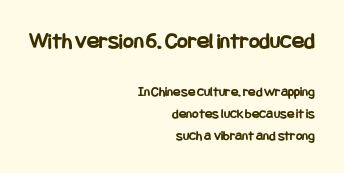
The typography opts for an upright posture over an oblique one. The rendering uses a bold face; every stroke is thick and dark. Does the copy run flush right? Yes — the right margin is perfectly even. Check the space under the baseline: it is left empty.
